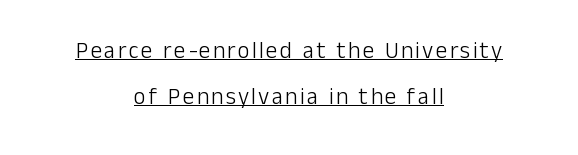
Q: Is the text bold? A: No.
Q: Is the text italic (slanted)? A: No, it is upright.
Q: Is the text underlined? A: Yes.
Q: How is the paragraph aligned? A: Centered.
Q: Is the spacing between lines tight, normal or loose? A: Loose.
